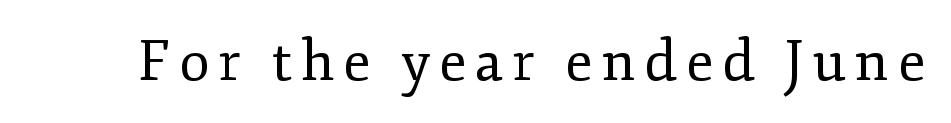
{"serif": "yes", "italic": "no", "bold": "no", "weight": "regular", "width": "normal", "stroke_contrast": "low", "x_height": "small", "monospaced": "no", "underline": "no", "glyph_px": 56}
